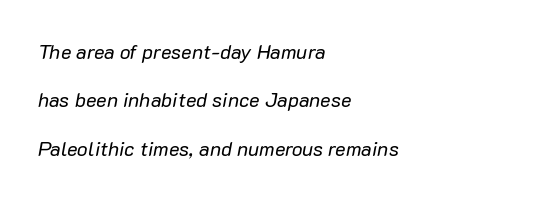
The image shows 20 px text type, italic (leaning right); set left-aligned, loose line spacing (2.42x), normal letter spacing, not underlined.
